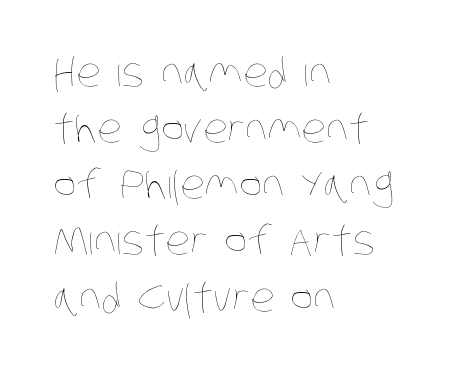
{"bold": "no", "weight": "thin", "width": "condensed", "stroke_contrast": "low", "x_height": "large", "monospaced": "no", "underline": "no", "align": "left", "line_spacing": "normal", "line_spacing_ratio": 1.44, "letter_spacing": "normal", "letter_spacing_em": 0.0, "glyph_px": 39}
